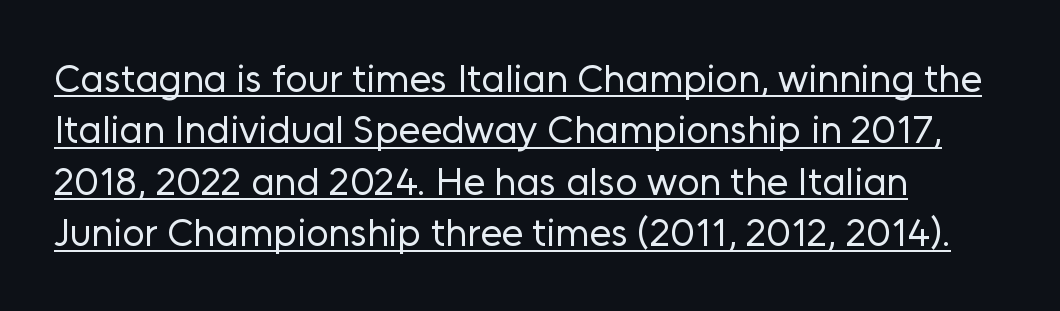
Q: Is the text bold? A: No.
Q: Is the text italic (slanted)? A: No, it is upright.
Q: Is the typeface a serif or a sans-serif typeface? A: Sans-serif.
Q: Is the text underlined? A: Yes.
Q: How is the paragraph aligned? A: Left-aligned.
Q: Is the spacing between letters normal or unusually wide? A: Normal.
Q: Is the spacing between lines tight, normal or loose? A: Normal.
Q: Width (condensed, normal, or wide)? A: Normal.
Q: Stroke contrast? A: Low.
Q: x-height? A: Medium.
Q: Monospaced? A: No.
